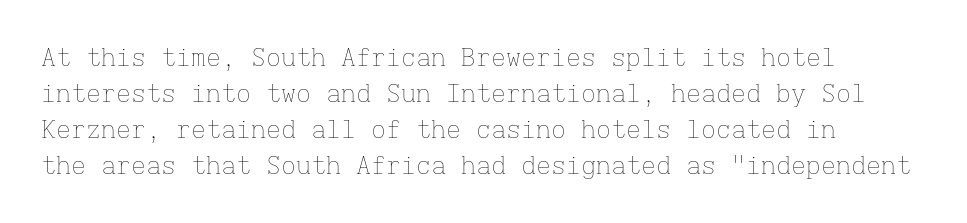
The rendering anchors every line to the left-hand side. Words appear dense and cohesive because spacing is normal. Does the leading feel generous? No, just average. A quiet, ordinary-to-light weight characterises the typeface.
